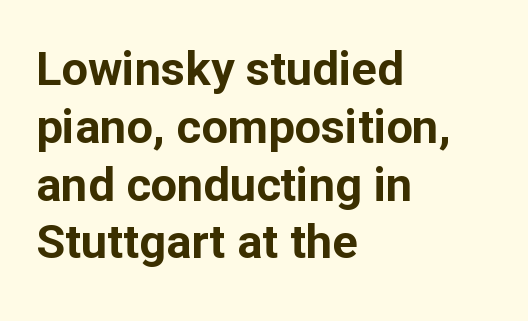
{"serif": "no", "italic": "no", "bold": "yes", "weight": "bold", "width": "normal", "stroke_contrast": "low", "x_height": "medium", "monospaced": "no", "underline": "no", "align": "left", "line_spacing_ratio": 1.23, "letter_spacing": "normal", "letter_spacing_em": 0.0, "glyph_px": 47}
